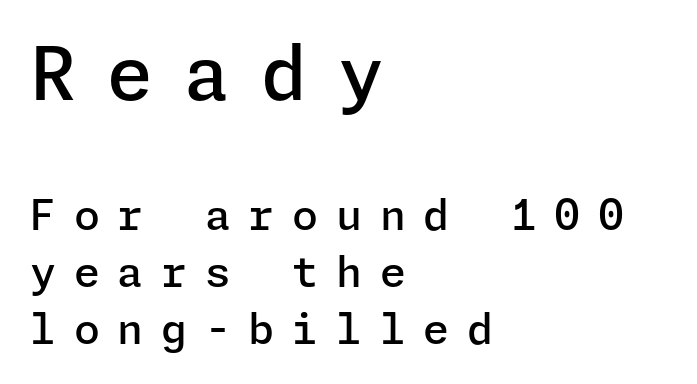
The image shows 74 px semibold sans-serif type, upright; set left-aligned, normal line spacing (1.36x), unusually wide letter spacing (+0.42 em), not underlined; the first (top) block is 1.76x larger; low stroke contrast and a medium x-height.
